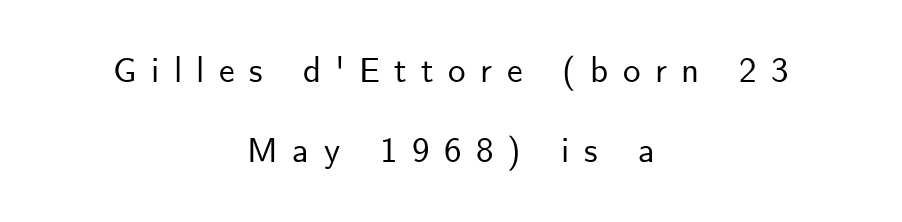
The image shows 35 px sans-serif type, upright; set centered, loose line spacing (2.3x), unusually wide letter spacing (+0.41 em), not underlined; low stroke contrast and a small x-height.
